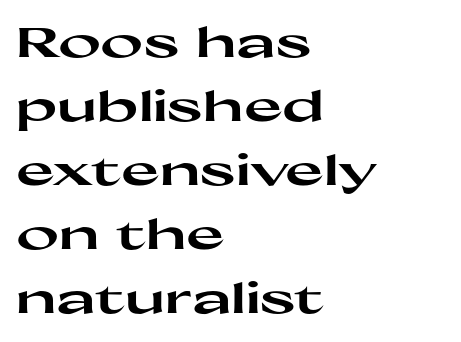
{"serif": "no", "italic": "no", "bold": "yes", "weight": "heavy", "width": "wide", "stroke_contrast": "high", "x_height": "medium", "monospaced": "no", "underline": "no", "align": "left", "line_spacing": "normal", "line_spacing_ratio": 1.56, "letter_spacing": "normal", "letter_spacing_em": 0.0, "glyph_px": 41}
